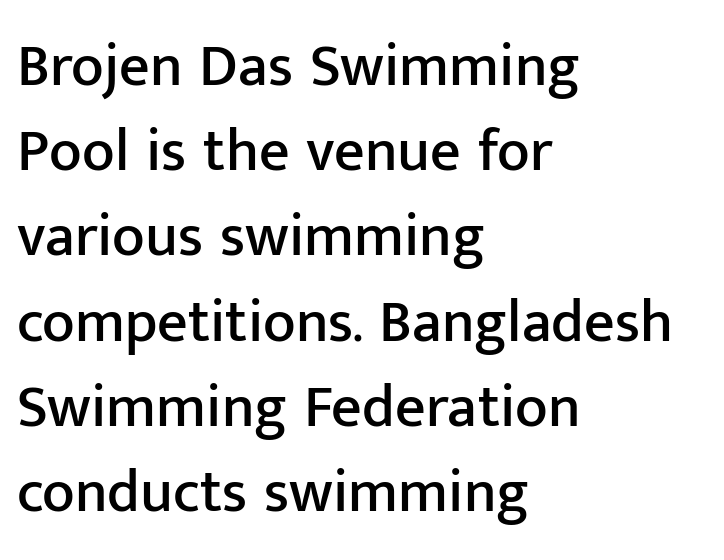
Each letter keeps its own natural width here, so spacing adapts to shape. Letter spacing: default. The compositor pushed each line to the left boundary. Any mark beneath the type? The region is blank.
